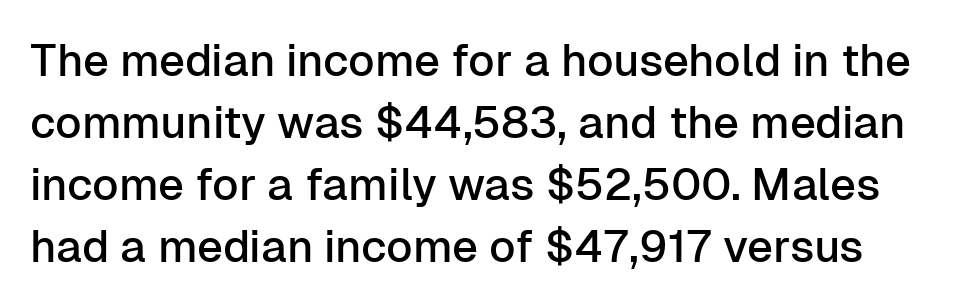
The image shows 45 px sans-serif type, upright; set normal line spacing (1.38x), normal letter spacing, not underlined; low stroke contrast and a medium x-height.
